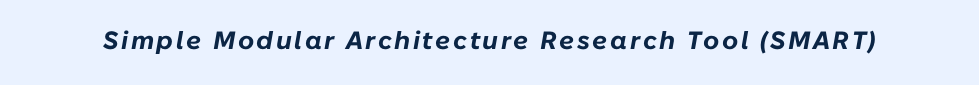
The image shows 25 px bold type, italic (leaning right); set not underlined.
